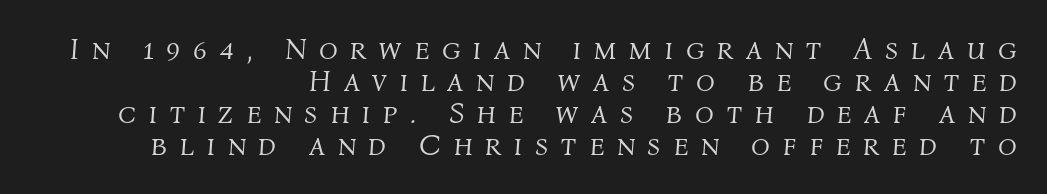
Honestly, the letter spacing is so wide it's the main thing you notice. The string is rendered with underlining switched off. Do the characters align in a grid? No, the font is proportional. The rag falls on the left side of this text block.
